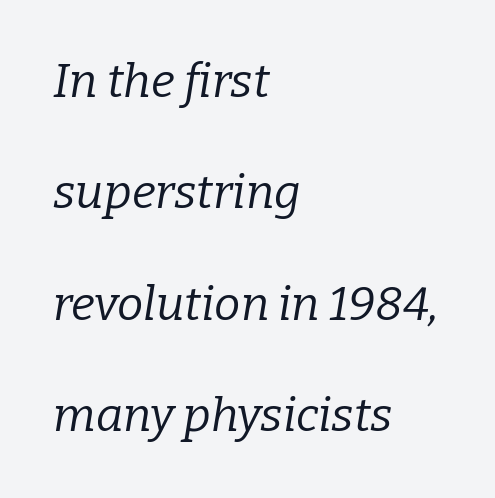
{"serif": "yes", "italic": "yes", "lean": "right", "slant_degrees": 9, "bold": "no", "weight": "regular", "width": "normal", "stroke_contrast": "low", "x_height": "medium", "monospaced": "no", "underline": "no", "align": "left", "line_spacing": "loose", "line_spacing_ratio": 2.37, "letter_spacing": "normal", "letter_spacing_em": 0.0, "glyph_px": 47}
